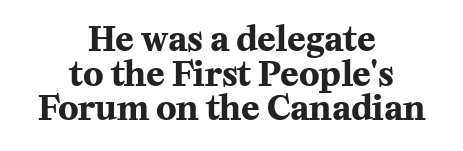
The image shows 34 px bold serif type, upright; set centered, tight line spacing (1.02x), normal letter spacing, not underlined; medium stroke contrast and a medium x-height.
